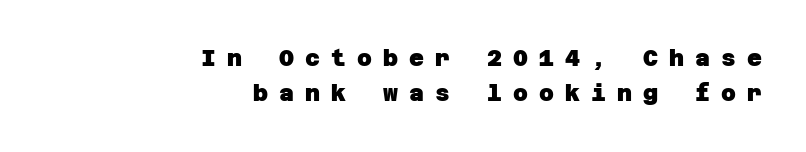
The image shows 23 px bold type; set right-aligned, normal line spacing (1.54x), unusually wide letter spacing (+0.48 em), not underlined.
